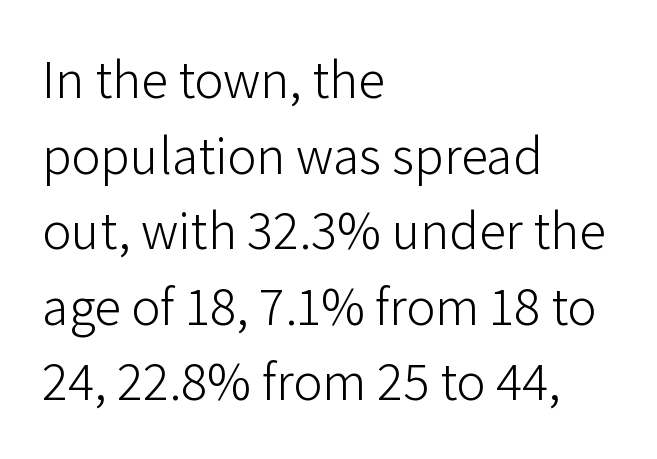
The image shows 54 px light sans-serif type, upright; set left-aligned, normal line spacing (1.4x), normal letter spacing, not underlined; low stroke contrast and a medium x-height.
